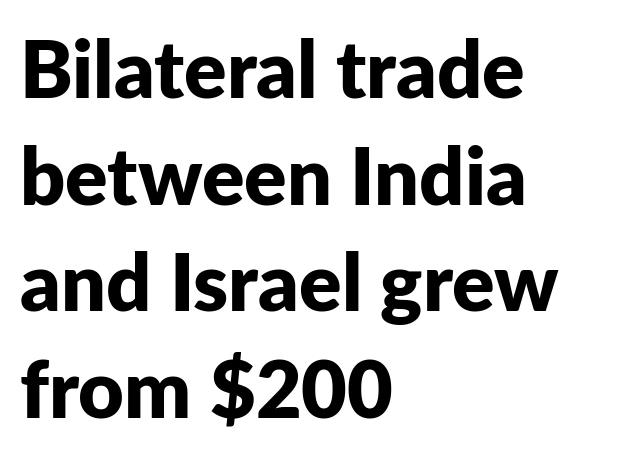
Q: Is the text bold? A: Yes.
Q: Is the text italic (slanted)? A: No, it is upright.
Q: Is the typeface a serif or a sans-serif typeface? A: Sans-serif.
Q: Is the text underlined? A: No.
Q: How is the paragraph aligned? A: Left-aligned.
Q: Is the spacing between letters normal or unusually wide? A: Normal.
Q: Is the spacing between lines tight, normal or loose? A: Normal.
Q: Width (condensed, normal, or wide)? A: Normal.
Q: Stroke contrast? A: Low.
Q: x-height? A: Medium.
Q: Monospaced? A: No.
